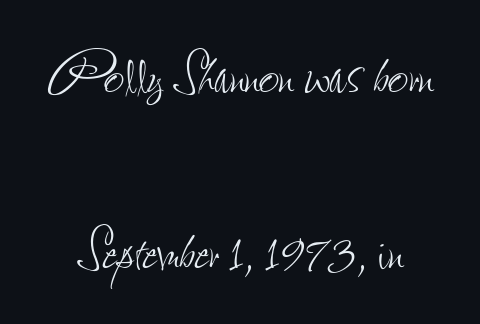
{"bold": "no", "weight": "thin", "width": "condensed", "stroke_contrast": "low", "x_height": "small", "monospaced": "no", "underline": "no", "line_spacing": "loose", "line_spacing_ratio": 2.44, "letter_spacing": "normal", "letter_spacing_em": 0.0, "glyph_px": 72}
